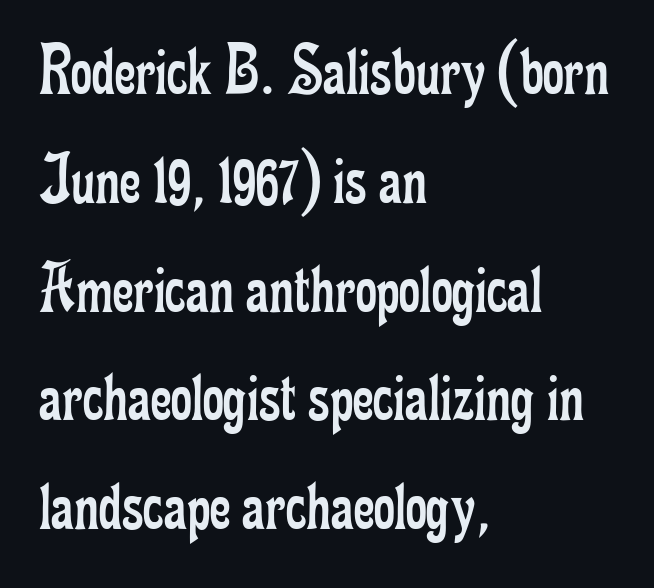
{"serif": "yes", "italic": "no", "bold": "no", "weight": "regular", "width": "condensed", "stroke_contrast": "low", "x_height": "small", "monospaced": "no", "underline": "no", "align": "left", "line_spacing": "normal", "line_spacing_ratio": 1.49, "letter_spacing": "normal", "letter_spacing_em": 0.0, "glyph_px": 73}
